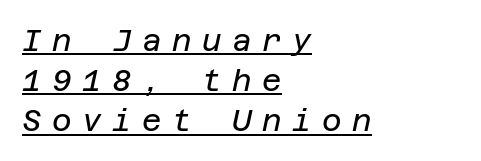
{"italic": "yes", "lean": "right", "slant_degrees": 12, "bold": "no", "weight": "regular", "width": "normal", "stroke_contrast": "low", "x_height": "large", "underline": "yes", "align": "left", "line_spacing": "normal", "line_spacing_ratio": 1.34, "letter_spacing": "wide", "letter_spacing_em": 0.35, "glyph_px": 30}
